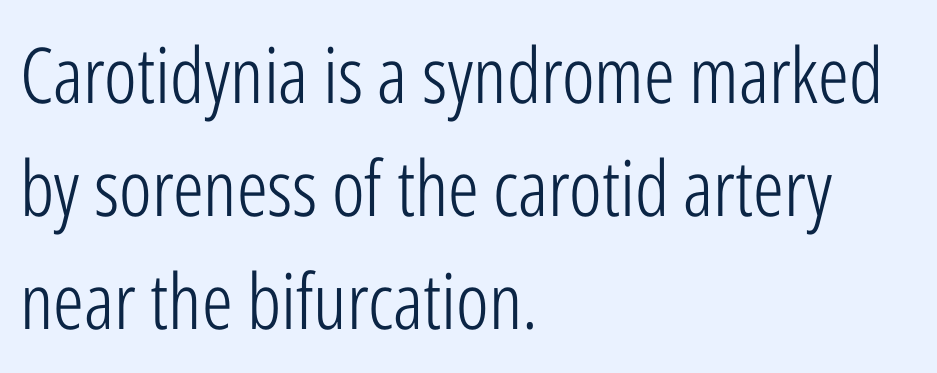
Q: Is the text bold? A: No.
Q: Is the text italic (slanted)? A: No, it is upright.
Q: Is the typeface a serif or a sans-serif typeface? A: Sans-serif.
Q: Is the text underlined? A: No.
Q: How is the paragraph aligned? A: Left-aligned.
Q: Is the spacing between letters normal or unusually wide? A: Normal.
Q: Is the spacing between lines tight, normal or loose? A: Normal.
Q: Width (condensed, normal, or wide)? A: Condensed.
Q: Stroke contrast? A: Low.
Q: x-height? A: Medium.
Q: Monospaced? A: No.
